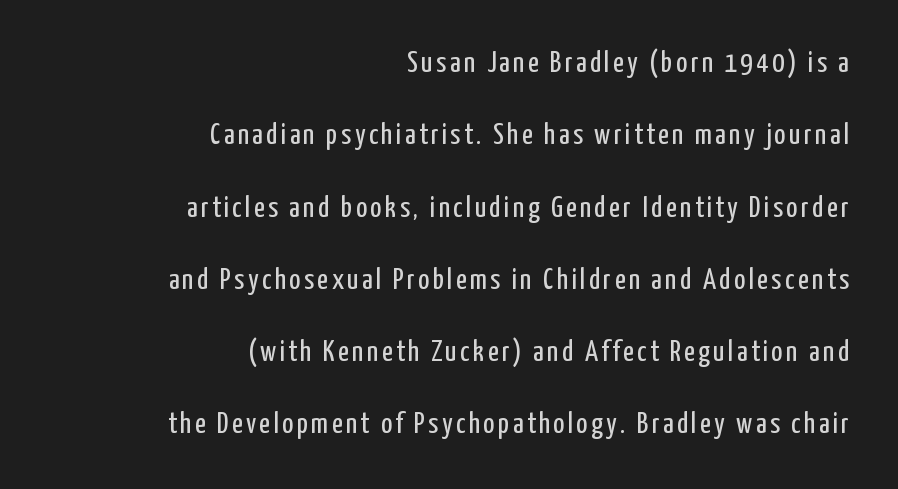
The image shows 30 px regular-weight, condensed sans-serif type, upright; set right-aligned, loose line spacing (2.41x), not underlined; low stroke contrast and a medium x-height.
